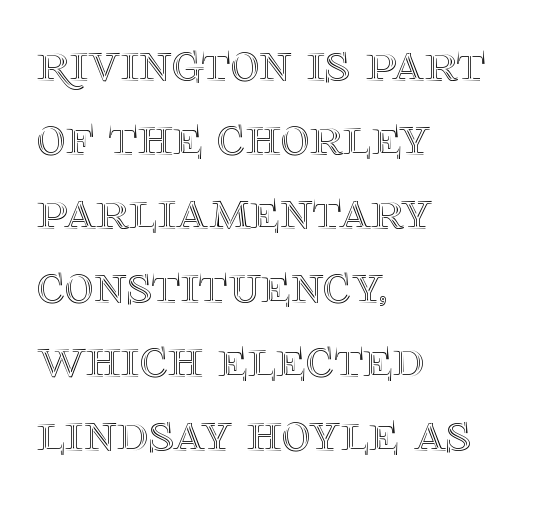
{"italic": "no", "width": "normal", "x_height": "large", "monospaced": "no", "underline": "no", "align": "left", "line_spacing": "normal", "line_spacing_ratio": 1.32, "letter_spacing": "normal", "letter_spacing_em": 0.0, "glyph_px": 56}
